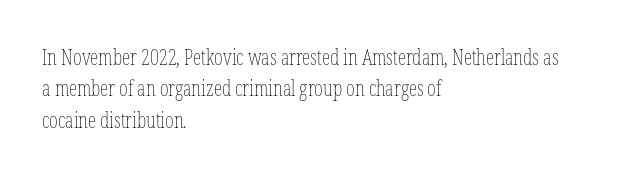
Q: Is the text bold? A: No.
Q: Is the text italic (slanted)? A: No, it is upright.
Q: Is the text underlined? A: No.
Q: How is the paragraph aligned? A: Left-aligned.
Q: Is the spacing between letters normal or unusually wide? A: Normal.
Q: Is the spacing between lines tight, normal or loose? A: Normal.
